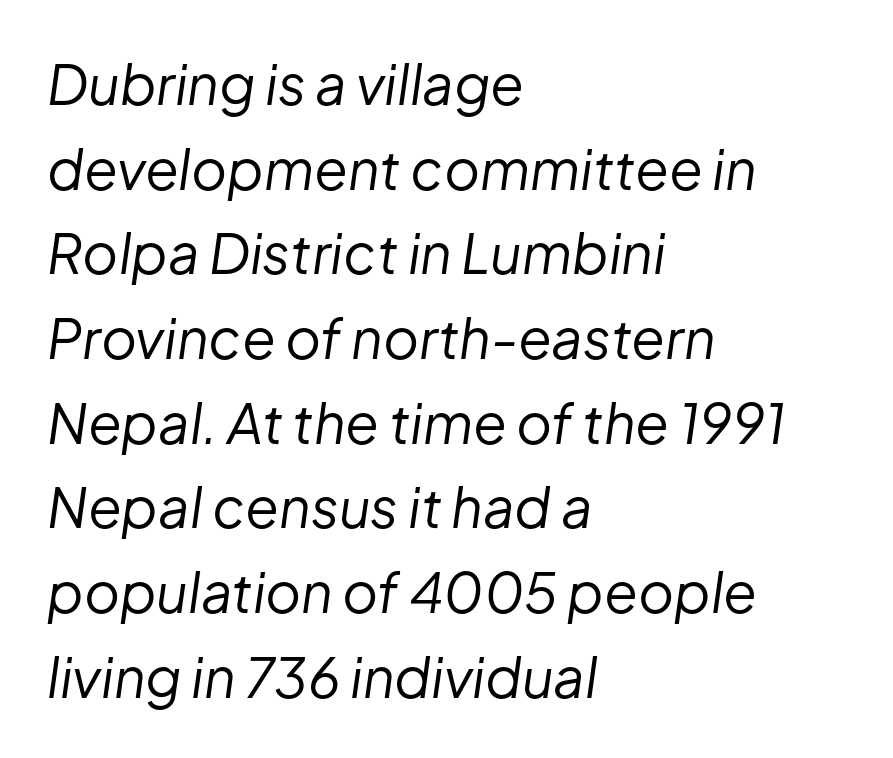
Q: Is the text bold? A: No.
Q: Is the text italic (slanted)? A: Yes, it leans right by about 8 degrees.
Q: Is the text underlined? A: No.
Q: How is the paragraph aligned? A: Left-aligned.
Q: Is the spacing between letters normal or unusually wide? A: Normal.
Q: Is the spacing between lines tight, normal or loose? A: Normal.
Q: Width (condensed, normal, or wide)? A: Normal.
Q: Stroke contrast? A: Low.
Q: x-height? A: Medium.
Q: Monospaced? A: No.
